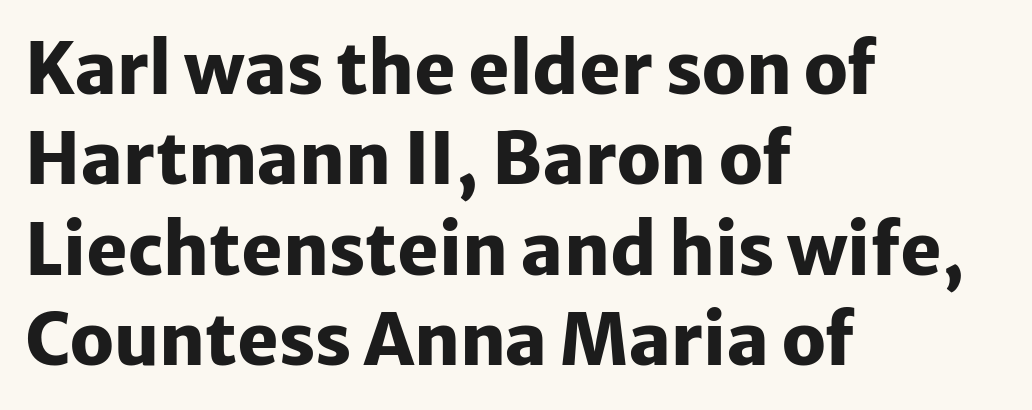
The image shows 70 px heavy sans-serif type, upright; set left-aligned, normal line spacing (1.29x), normal letter spacing, not underlined; low stroke contrast and a medium x-height.
